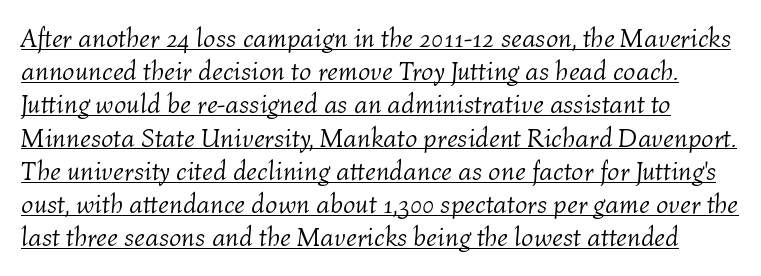
The string is rendered with underlining switched on. The tracking reads as untouched default to a designer's eye. These glyphs show unthickened strokes, regular width or finer. The letters are slanted; this is an italic face.
